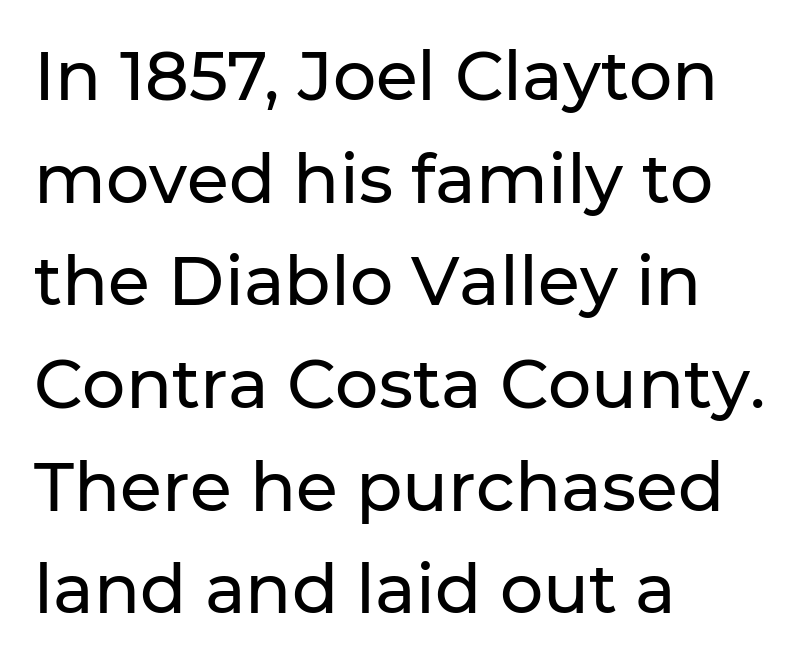
Q: Is the text italic (slanted)? A: No, it is upright.
Q: Is the typeface a serif or a sans-serif typeface? A: Sans-serif.
Q: Is the text underlined? A: No.
Q: How is the paragraph aligned? A: Left-aligned.
Q: Is the spacing between letters normal or unusually wide? A: Normal.
Q: Is the spacing between lines tight, normal or loose? A: Normal.
Q: Width (condensed, normal, or wide)? A: Normal.
Q: Stroke contrast? A: Low.
Q: x-height? A: Medium.
Q: Monospaced? A: No.
